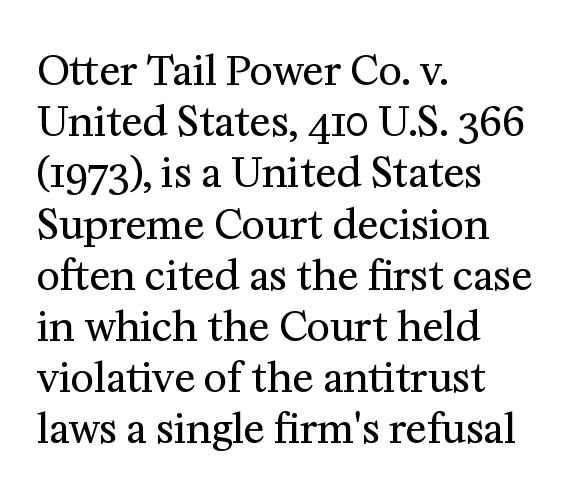
The image shows 40 px regular-weight serif type, upright; set left-aligned, normal line spacing (1.28x), normal letter spacing, not underlined; medium stroke contrast and a medium x-height.
